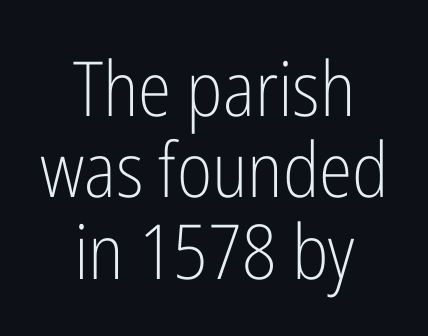
{"serif": "no", "italic": "no", "bold": "no", "weight": "light", "width": "condensed", "stroke_contrast": "low", "x_height": "medium", "monospaced": "no", "underline": "no", "align": "center", "line_spacing": "tight", "line_spacing_ratio": 1.07, "letter_spacing": "normal", "letter_spacing_em": 0.0, "glyph_px": 76}
